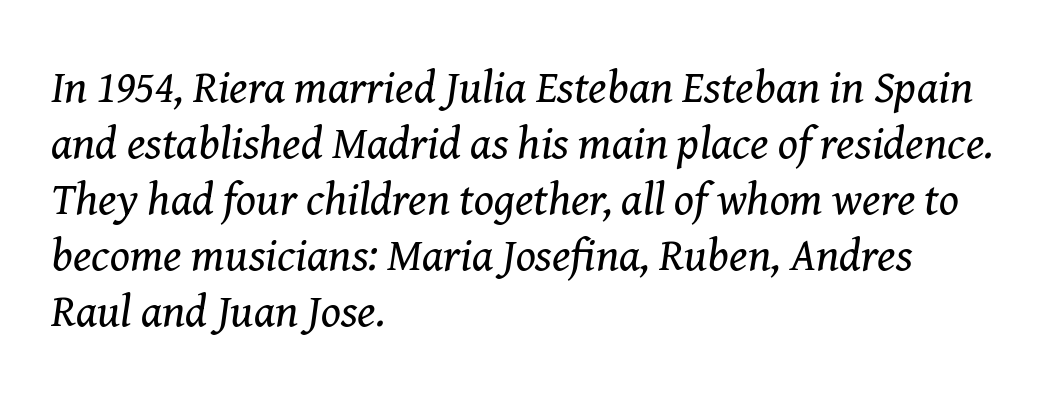
Q: Is the text bold? A: No.
Q: Is the text italic (slanted)? A: Yes, it leans right by about 8 degrees.
Q: Is the typeface a serif or a sans-serif typeface? A: Serif.
Q: Is the text underlined? A: No.
Q: How is the paragraph aligned? A: Left-aligned.
Q: Is the spacing between letters normal or unusually wide? A: Normal.
Q: Width (condensed, normal, or wide)? A: Normal.
Q: Stroke contrast? A: Medium.
Q: x-height? A: Medium.
Q: Monospaced? A: No.
